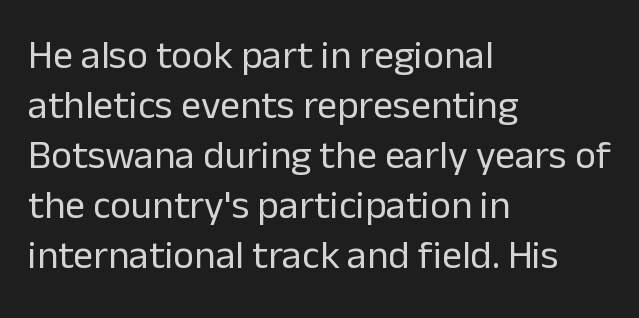
The image shows 40 px regular-weight sans-serif type, upright; set left-aligned, normal line spacing (1.25x), normal letter spacing, not underlined; low stroke contrast and a medium x-height.
